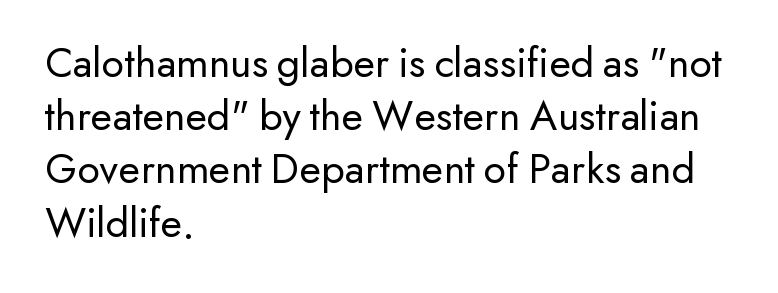
{"serif": "no", "italic": "no", "bold": "no", "weight": "regular", "width": "normal", "stroke_contrast": "low", "x_height": "small", "monospaced": "no", "underline": "no", "align": "left", "line_spacing_ratio": 1.21, "letter_spacing": "normal", "letter_spacing_em": 0.0, "glyph_px": 44}
